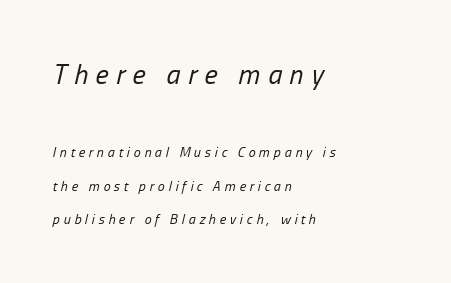
Q: Is the text bold? A: No.
Q: Is the text italic (slanted)? A: Yes, it leans right by about 13 degrees.
Q: Is the text underlined? A: No.
Q: How is the paragraph aligned? A: Left-aligned.
Q: Is the spacing between letters normal or unusually wide? A: Unusually wide.
Q: Is the spacing between lines tight, normal or loose? A: Loose.
Q: Which block of text is set in a larger size, the first (top) or the second (bottom)? A: The first (top) one.
Q: Width (condensed, normal, or wide)? A: Condensed.
Q: Stroke contrast? A: Low.
Q: x-height? A: Medium.
Q: Monospaced? A: No.
